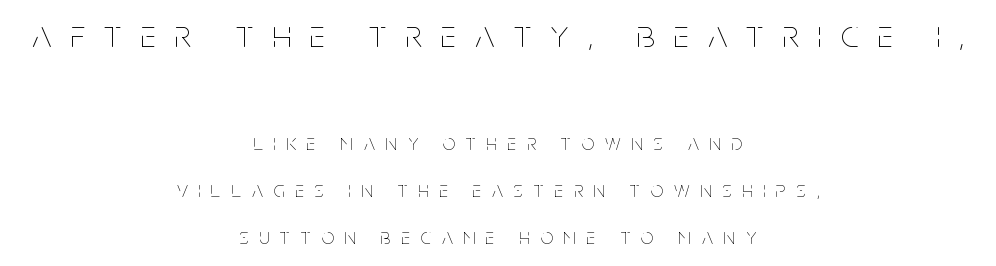
Is the type heavy? It reads as light-to-regular instead. Airy leading. Every row of glyphs is offset so its center matches the block's center. Varying glyph widths throughout — classic text-font behaviour. The zone under the glyphs is completely vacant. Here the glyphs are tracked loosely, breaking word shapes into spaced letters.
